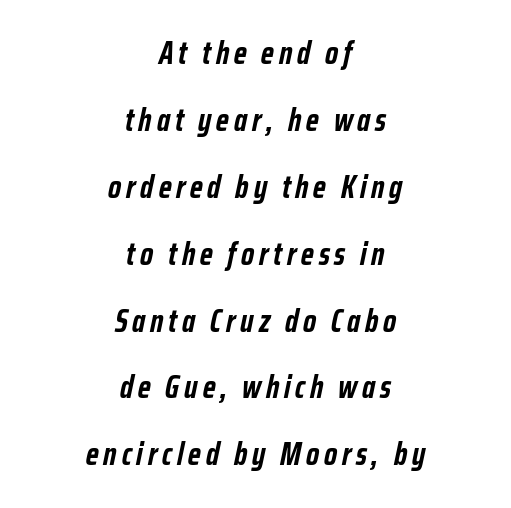
Q: Is the text bold? A: Yes.
Q: Is the text italic (slanted)? A: Yes, it leans right by about 12 degrees.
Q: Is the text underlined? A: No.
Q: How is the paragraph aligned? A: Centered.
Q: Is the spacing between lines tight, normal or loose? A: Loose.
Q: Width (condensed, normal, or wide)? A: Condensed.
Q: Stroke contrast? A: Low.
Q: x-height? A: Medium.
Q: Monospaced? A: No.
